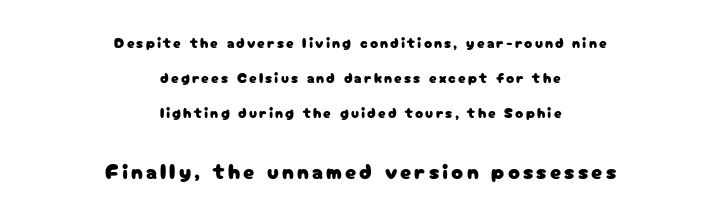
{"italic": "no", "underline": "no", "align": "center", "line_spacing": "loose", "line_spacing_ratio": 2.34, "larger_block": "second", "size_ratio": 1.47, "glyph_px": 22}
